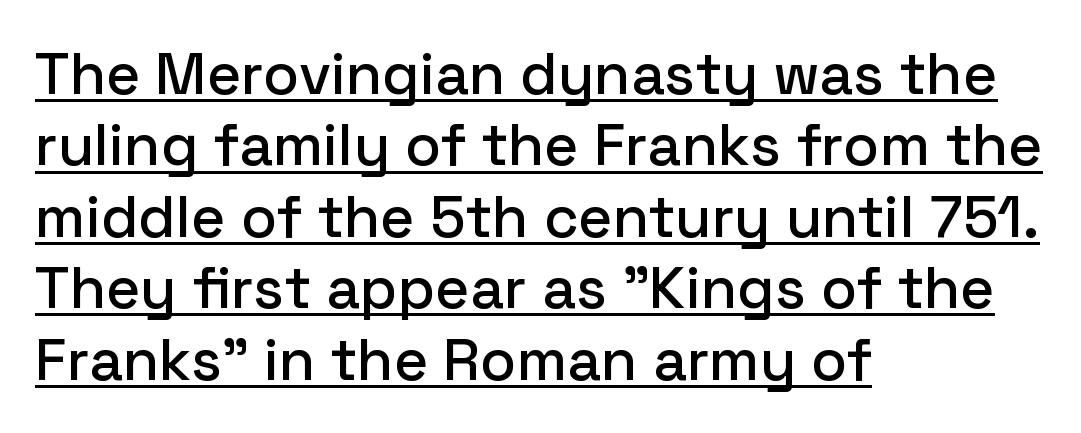
{"serif": "no", "italic": "no", "width": "normal", "stroke_contrast": "low", "x_height": "medium", "monospaced": "no", "underline": "yes", "align": "left", "line_spacing_ratio": 1.21, "letter_spacing": "normal", "letter_spacing_em": 0.0, "glyph_px": 59}
